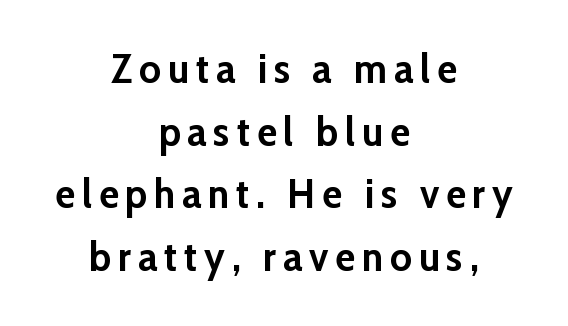
{"serif": "no", "italic": "no", "bold": "yes", "weight": "semibold", "width": "normal", "stroke_contrast": "low", "x_height": "medium", "monospaced": "no", "underline": "no", "align": "center", "line_spacing": "normal", "line_spacing_ratio": 1.53, "glyph_px": 41}
